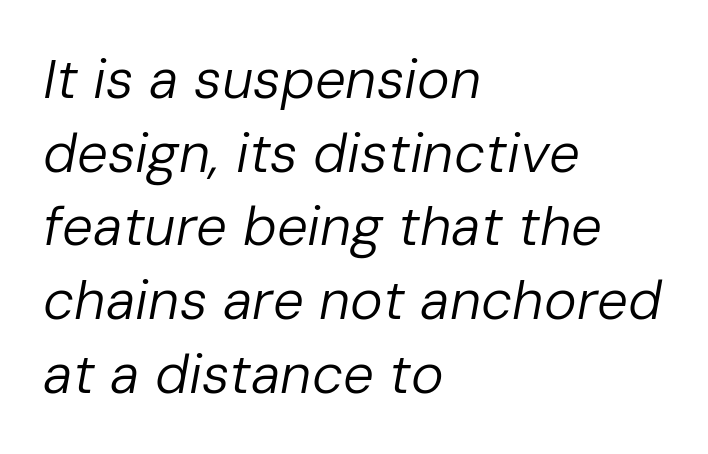
{"italic": "yes", "lean": "right", "slant_degrees": 10, "bold": "no", "weight": "regular", "width": "normal", "stroke_contrast": "low", "x_height": "medium", "monospaced": "no", "underline": "no", "align": "left", "line_spacing": "normal", "line_spacing_ratio": 1.34, "letter_spacing": "normal", "letter_spacing_em": 0.0, "glyph_px": 55}
